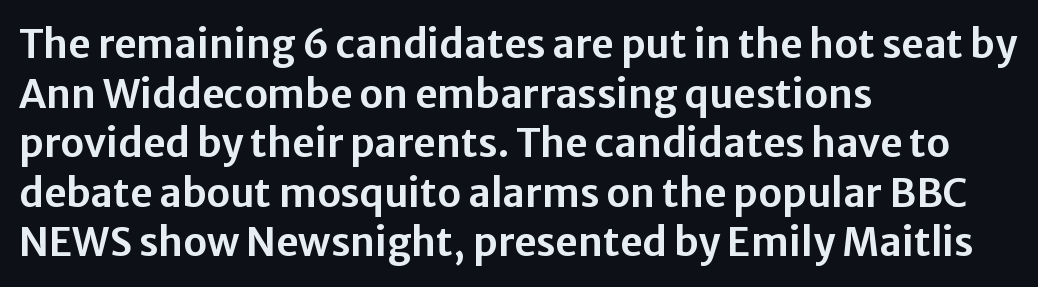
Lines of text with bare space underneath. A roman cut, with each character standing at attention. This block has exactly the height ordinary leading produces. The compositor pushed each line to the left boundary. Default kerning and tracking; the words read as compact shapes.
